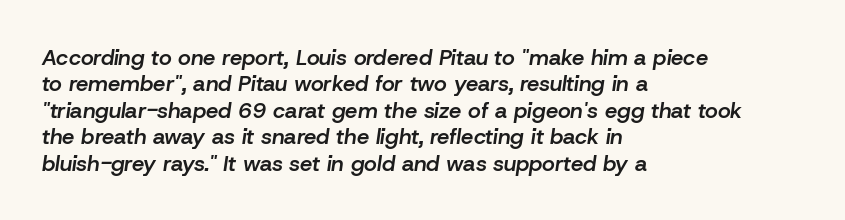
The image shows 22 px text type, italic (leaning right); set left-aligned, line spacing 1.2x, normal letter spacing, not underlined.
